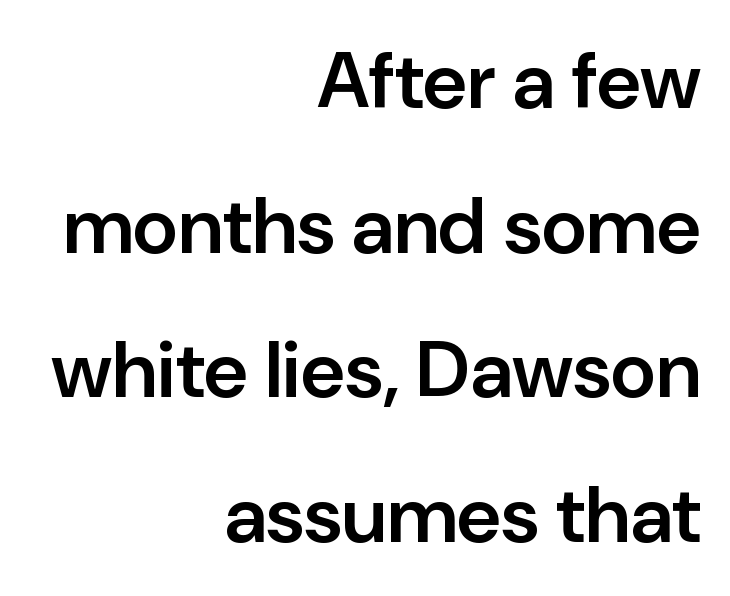
The image shows 79 px semibold sans-serif type, upright; set right-aligned, line spacing 1.83x, normal letter spacing, not underlined; low stroke contrast and a medium x-height.
